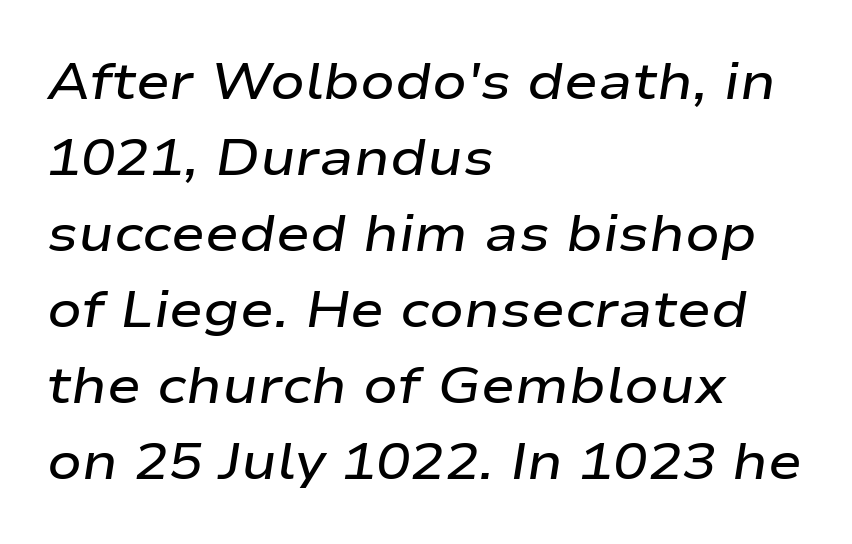
{"italic": "yes", "lean": "right", "slant_degrees": 9, "bold": "semi", "weight": "semibold", "width": "wide", "stroke_contrast": "low", "x_height": "medium", "monospaced": "no", "underline": "no", "align": "left", "line_spacing": "normal", "line_spacing_ratio": 1.49, "letter_spacing": "normal", "letter_spacing_em": 0.0, "glyph_px": 51}
